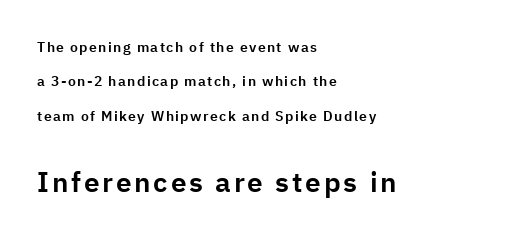
The block of text is sparse from top to bottom, with ample space between rows. Plain, unruled lines of type. If you squint, the bottom block still reads clearly — it's the larger of the two. The text was rendered using a sans face with plain stroke endings. The type sits square on the baseline with zero lean.
